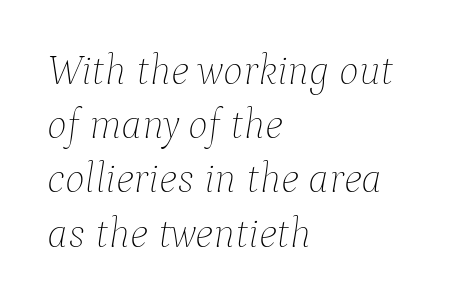
Q: Is the text bold? A: No.
Q: Is the text italic (slanted)? A: Yes, it leans right by about 9 degrees.
Q: Is the text underlined? A: No.
Q: How is the paragraph aligned? A: Left-aligned.
Q: Is the spacing between letters normal or unusually wide? A: Normal.
Q: Is the spacing between lines tight, normal or loose? A: Normal.
Q: Width (condensed, normal, or wide)? A: Normal.
Q: Stroke contrast? A: Low.
Q: x-height? A: Medium.
Q: Monospaced? A: No.
